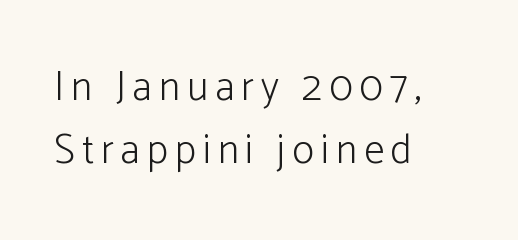
Each letter keeps its own natural width here, so spacing adapts to shape. Serif or sans? Sans — the stroke terminals are bare. Do the letters lean? They stand straight. The line-height multiplier appears to be the usual default. A student would call this left alignment; a typographer would say flush left, rag right. The space directly below the letters is spotless.
